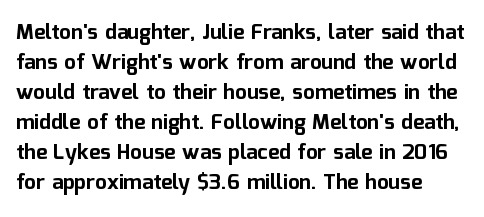
The font's upright variant was chosen for this text. These lines keep a tight, regular rhythm from letter to letter. Notice how thick the strokes are: this is what a full bold looks like. These lines sit exactly where default settings would place them.
